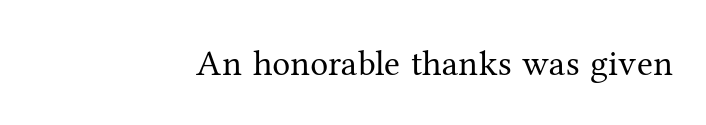
The image shows 36 px regular-weight serif type, upright; set right-aligned, normal letter spacing, not underlined; medium stroke contrast and a medium x-height.
